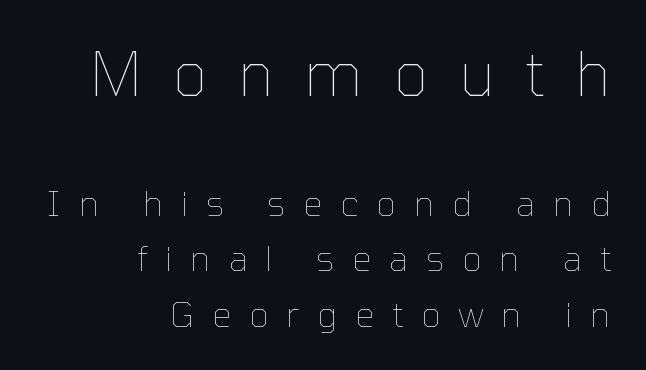
{"italic": "no", "bold": "no", "weight": "thin", "width": "normal", "stroke_contrast": "low", "x_height": "medium", "monospaced": "no", "underline": "no", "align": "right", "line_spacing": "normal", "line_spacing_ratio": 1.59, "letter_spacing": "wide", "letter_spacing_em": 0.5, "larger_block": "first", "size_ratio": 1.74, "glyph_px": 61}
